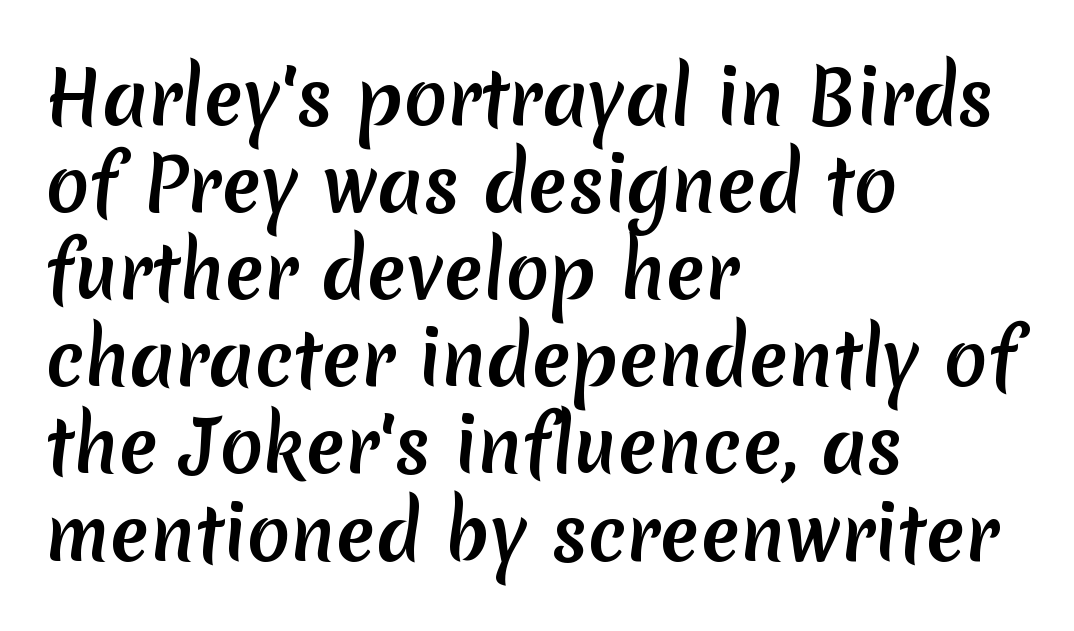
{"serif": "no", "width": "normal", "stroke_contrast": "medium", "x_height": "medium", "monospaced": "no", "underline": "no", "align": "left", "line_spacing_ratio": 1.21, "letter_spacing": "normal", "letter_spacing_em": 0.0, "glyph_px": 72}
